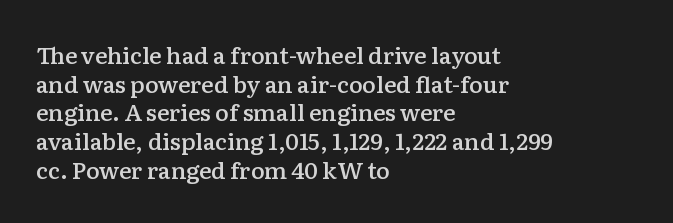
Q: Is the text bold? A: Semi-bold.
Q: Is the text italic (slanted)? A: No, it is upright.
Q: Is the text underlined? A: No.
Q: How is the paragraph aligned? A: Left-aligned.
Q: Is the spacing between letters normal or unusually wide? A: Normal.
Q: Is the spacing between lines tight, normal or loose? A: Normal.
